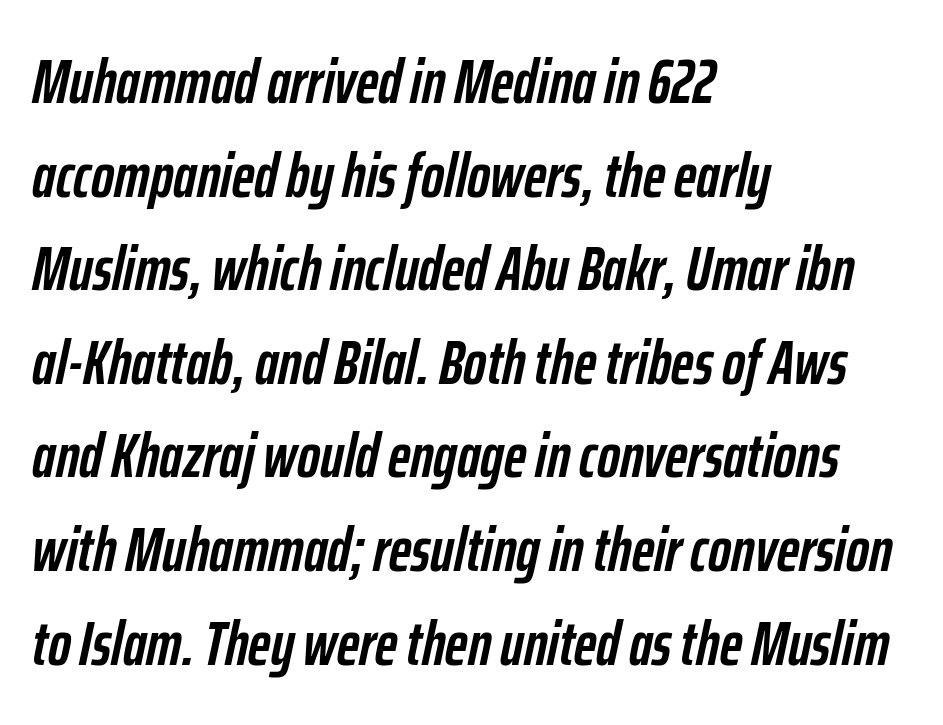
The image shows 62 px semibold, condensed type, italic (leaning right); set left-aligned, normal line spacing (1.51x), normal letter spacing, not underlined; low stroke contrast and a medium x-height.
